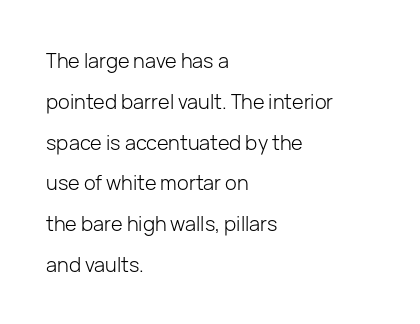
These lines keep a tight, regular rhythm from letter to letter. Is the type heavy? It reads as light-to-regular instead. Check the space under the baseline: it is left empty. The font's upright variant was chosen for this text. Left-aligned paragraph, ragged on the right.
